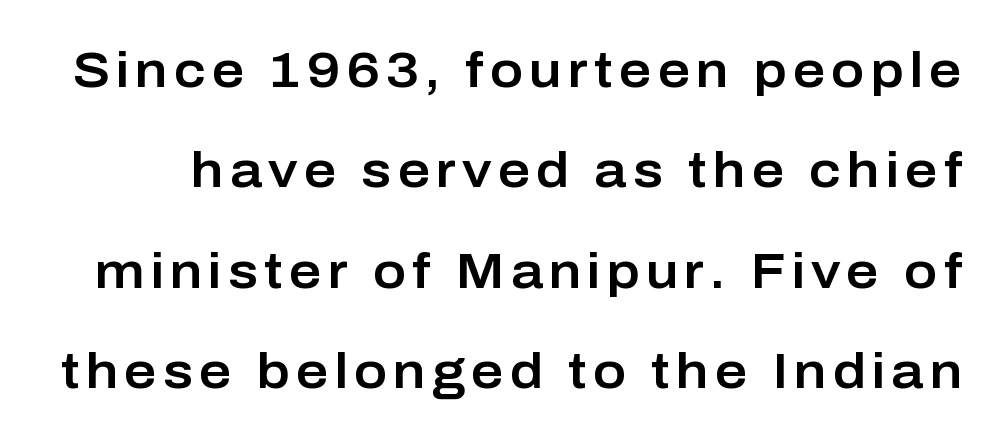
Q: Is the text italic (slanted)? A: No, it is upright.
Q: Is the typeface a serif or a sans-serif typeface? A: Sans-serif.
Q: Is the text underlined? A: No.
Q: Is the spacing between lines tight, normal or loose? A: Loose.
Q: Width (condensed, normal, or wide)? A: Normal.
Q: Stroke contrast? A: Low.
Q: x-height? A: Medium.
Q: Monospaced? A: No.
